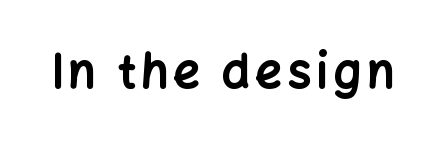
This is heavy type, rendered in bold. Varying glyph widths throughout — classic text-font behaviour. These lines were composed using upright roman letters. Serifs: no, the terminals of the letterforms are clean. A bare baseline throughout the passage.
